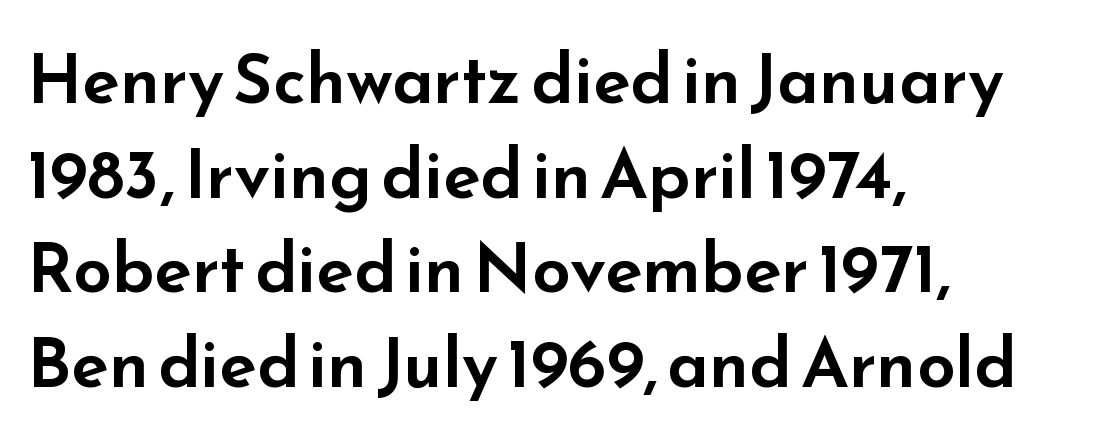
The image shows 69 px wide sans-serif type, upright; set left-aligned, normal line spacing (1.37x), normal letter spacing, not underlined; low stroke contrast and a small x-height.
